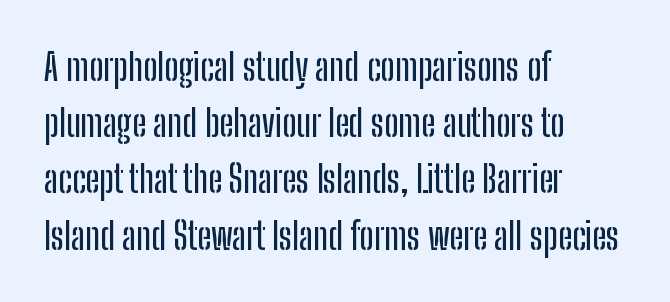
Q: Is the text italic (slanted)? A: No, it is upright.
Q: Is the typeface a serif or a sans-serif typeface? A: Sans-serif.
Q: Is the text underlined? A: No.
Q: How is the paragraph aligned? A: Left-aligned.
Q: Is the spacing between letters normal or unusually wide? A: Normal.
Q: Is the spacing between lines tight, normal or loose? A: Normal.
Q: Width (condensed, normal, or wide)? A: Condensed.
Q: Stroke contrast? A: Low.
Q: x-height? A: Medium.
Q: Monospaced? A: No.
